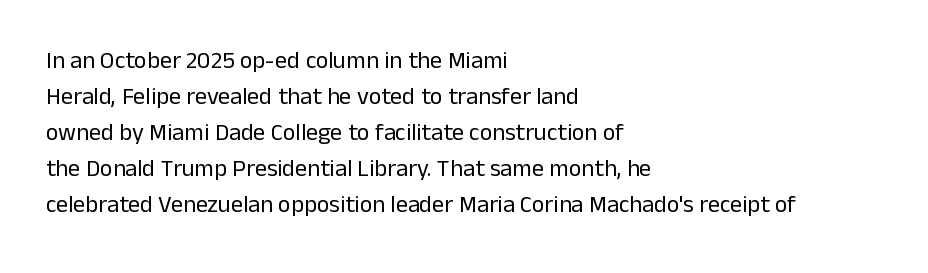
{"italic": "no", "bold": "no", "underline": "no", "align": "left", "line_spacing": "normal", "line_spacing_ratio": 1.5, "letter_spacing": "normal", "letter_spacing_em": 0.0, "glyph_px": 24}
